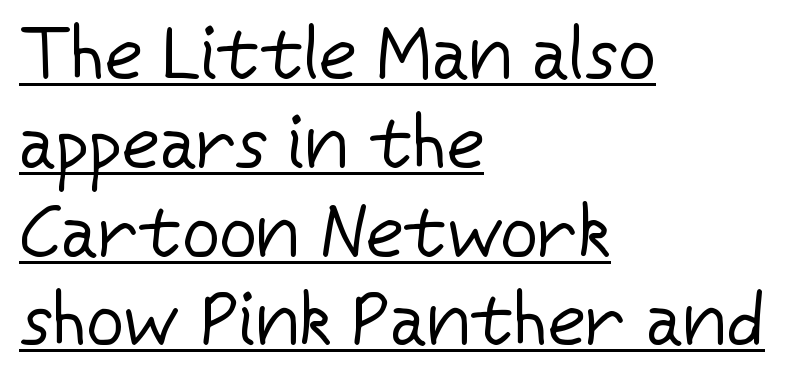
The typeface chosen for these lines omits serifs. Each line starts at the same left margin while the right side varies. In terms of posture, this sample is upright. Nothing heavy about these letters — not bold at all. Caption: lettering with a line underneath.
